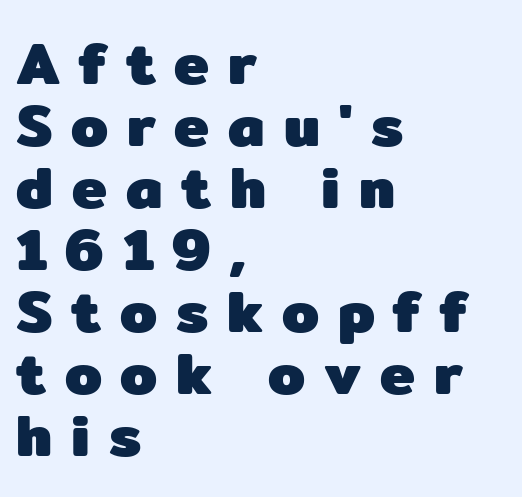
The image shows 59 px heavy sans-serif type, upright; set left-aligned, tight line spacing (1.05x), unusually wide letter spacing (+0.32 em), not underlined; low stroke contrast and a medium x-height.
